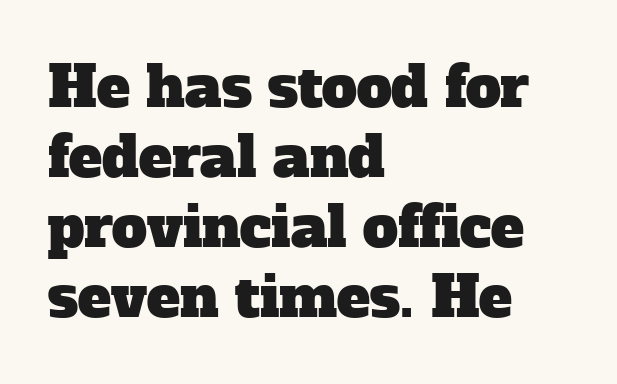
{"serif": "yes", "width": "normal", "stroke_contrast": "low", "x_height": "medium", "monospaced": "no", "underline": "no", "align": "left", "line_spacing": "normal", "line_spacing_ratio": 1.25, "letter_spacing": "normal", "letter_spacing_em": 0.0, "glyph_px": 56}
